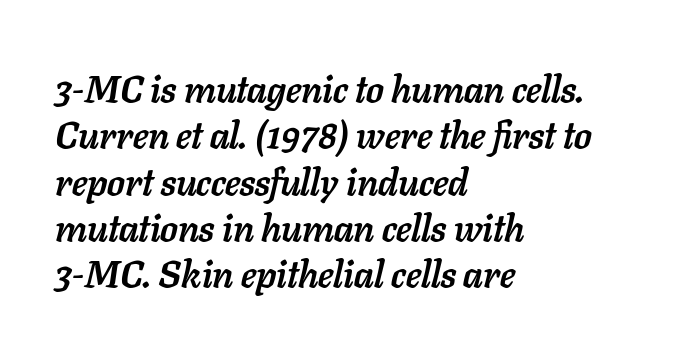
Q: Is the text bold? A: Yes.
Q: Is the text italic (slanted)? A: Yes, it leans right by about 11 degrees.
Q: Is the text underlined? A: No.
Q: How is the paragraph aligned? A: Left-aligned.
Q: Is the spacing between letters normal or unusually wide? A: Normal.
Q: Width (condensed, normal, or wide)? A: Normal.
Q: Stroke contrast? A: Low.
Q: x-height? A: Medium.
Q: Monospaced? A: No.
